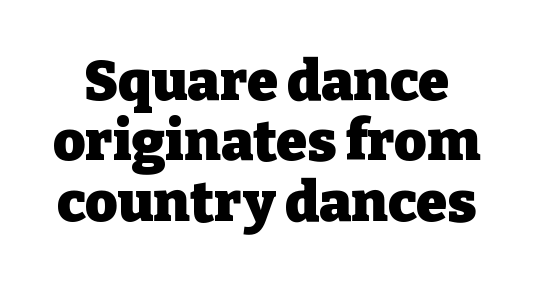
The image shows 56 px heavy serif type, upright; set tight line spacing (1.08x), normal letter spacing, not underlined; low stroke contrast and a medium x-height.
